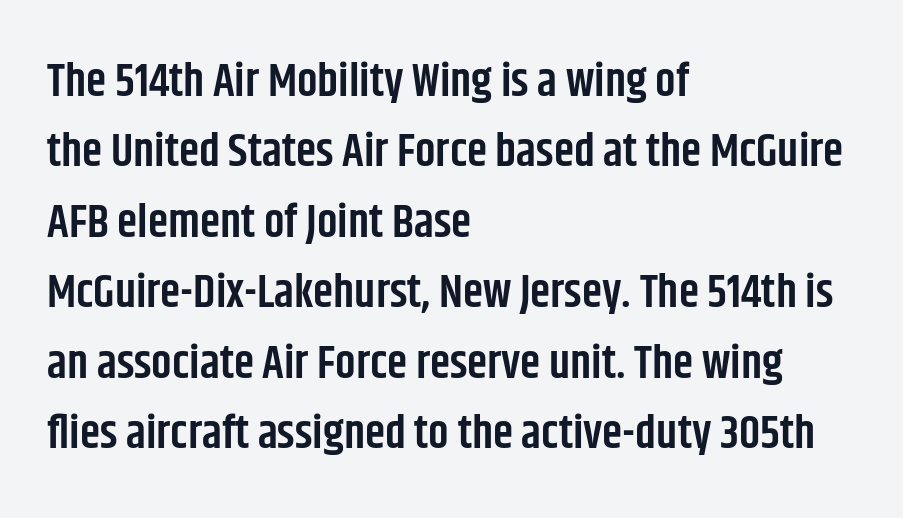
Line beginnings align vertically; line endings do not. Varying glyph widths throughout — classic text-font behaviour. The leading is moderate, giving the passage an even texture. A typesetter would label this face a sans. Strokes here are thickened, but only to semibold level. Every stem runs plumb, perpendicular to the baseline.
